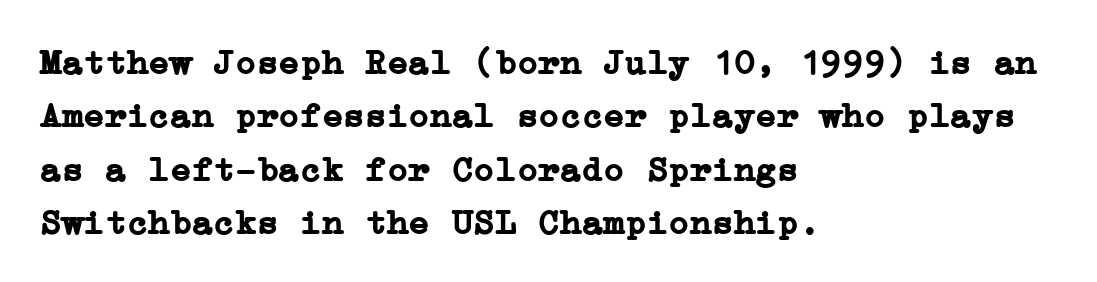
{"serif": "yes", "italic": "no", "bold": "yes", "weight": "semibold", "width": "normal", "stroke_contrast": "low", "x_height": "medium", "underline": "no", "align": "left", "line_spacing": "normal", "line_spacing_ratio": 1.48, "letter_spacing": "normal", "letter_spacing_em": 0.0, "glyph_px": 36}
